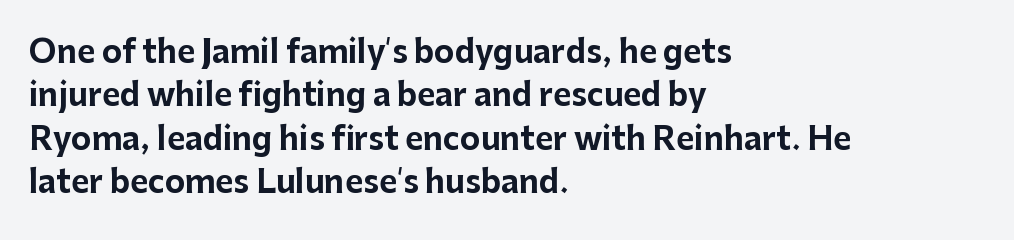
The image shows 31 px bold sans-serif type, upright; set left-aligned, normal line spacing (1.4x), normal letter spacing, not underlined; low stroke contrast and a medium x-height.
